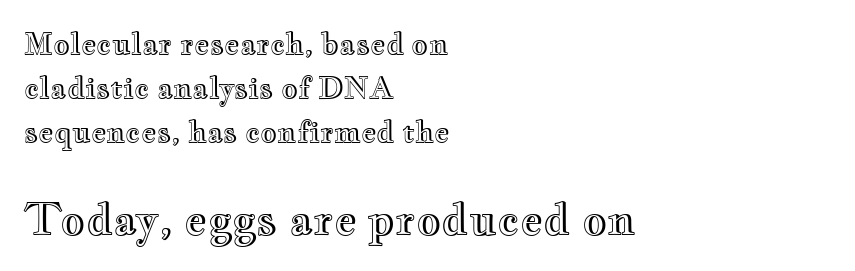
Baseline-to-baseline distance is the conventional proportion of letter height. Each letter keeps its own natural width here, so spacing adapts to shape. Typeset ragged right — the left edge is the straight one. There is no visible air inserted between adjacent glyphs. Descender tails drop into unmarked territory.
